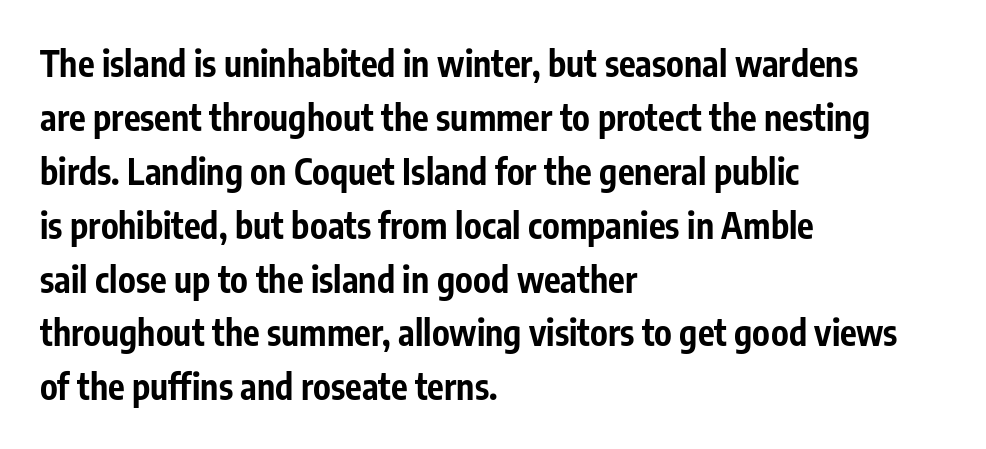
This sample is left-justified, so line endings fall wherever the words run out. Inter-character spacing is left at the font's built-in metrics. The strip under each line holds only bare page. Look at the bottom of the vertical strokes: they stop flat, with no serifs. The lettering holds an erect, upright posture throughout.
